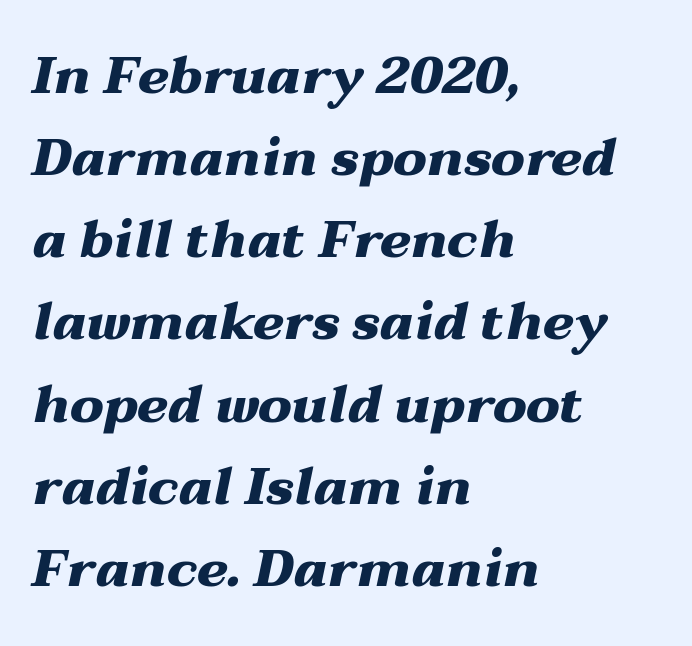
The image shows 52 px heavy, wide type, italic (leaning right); set left-aligned, normal line spacing (1.58x), normal letter spacing, not underlined; medium stroke contrast and a medium x-height.
